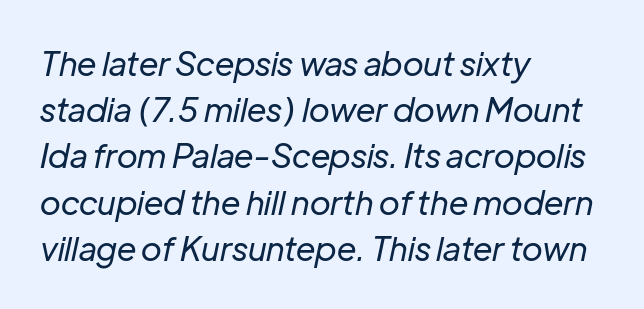
Q: Is the text bold? A: No.
Q: Is the text italic (slanted)? A: Yes, it leans right by about 12 degrees.
Q: Is the text underlined? A: No.
Q: How is the paragraph aligned? A: Left-aligned.
Q: Is the spacing between letters normal or unusually wide? A: Normal.
Q: Is the spacing between lines tight, normal or loose? A: Normal.
Q: Width (condensed, normal, or wide)? A: Normal.
Q: Stroke contrast? A: Low.
Q: x-height? A: Medium.
Q: Monospaced? A: No.
